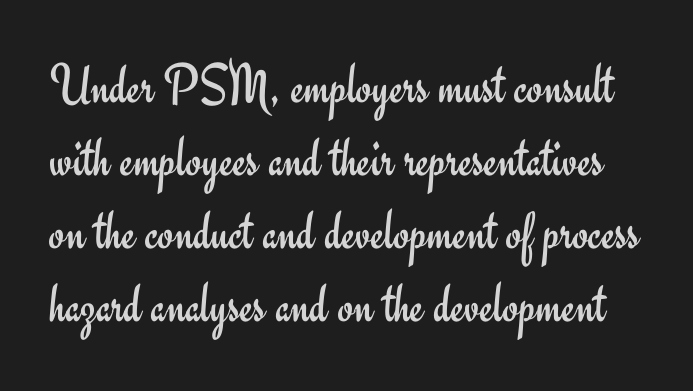
Q: Is the text bold? A: No.
Q: Is the text italic (slanted)? A: Yes.
Q: Is the typeface a serif or a sans-serif typeface? A: Sans-serif.
Q: Is the text underlined? A: No.
Q: Is the spacing between letters normal or unusually wide? A: Normal.
Q: Is the spacing between lines tight, normal or loose? A: Normal.
Q: Width (condensed, normal, or wide)? A: Normal.
Q: Stroke contrast? A: Low.
Q: x-height? A: Small.
Q: Monospaced? A: No.
